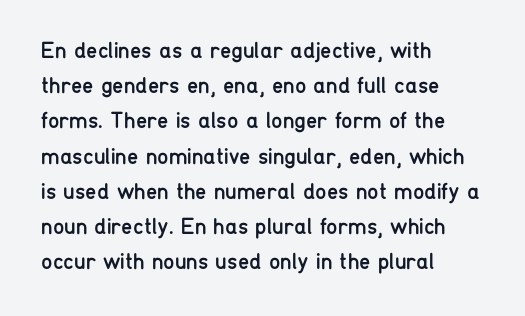
A typesetter would call this leading conventional body-copy spacing. Casual observation: everything's shoved over to the left. Counters stay open thanks to moderate or lighter strokes. The lettering stays uniformly vertical, giving the passage a roman look. No extra tracking has been applied to these lines. The gap between lines stays unmarked.
